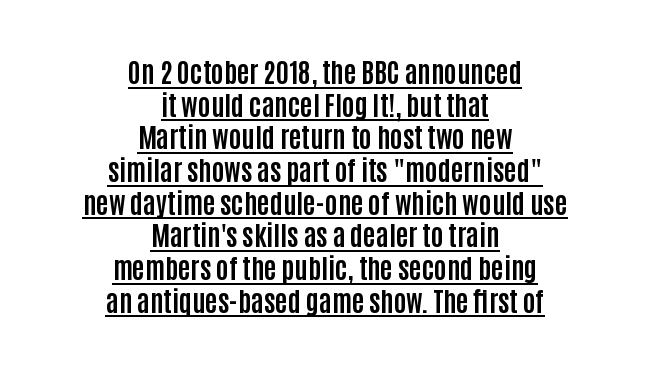
{"italic": "no", "bold": "yes", "underline": "yes", "align": "center", "line_spacing_ratio": 1.21, "letter_spacing": "normal", "letter_spacing_em": 0.0, "glyph_px": 27}
